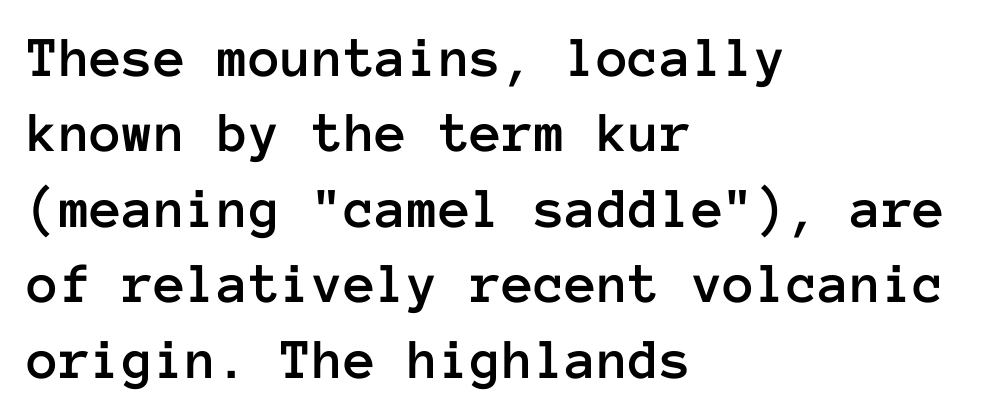
{"italic": "no", "width": "normal", "stroke_contrast": "low", "x_height": "medium", "monospaced": "yes", "underline": "no", "align": "left", "line_spacing": "normal", "line_spacing_ratio": 1.3, "letter_spacing": "normal", "letter_spacing_em": 0.0, "glyph_px": 58}
